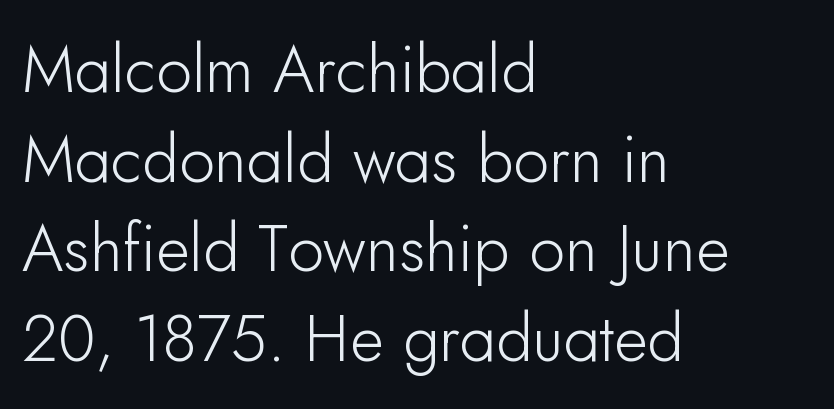
{"serif": "no", "italic": "no", "width": "normal", "stroke_contrast": "low", "x_height": "small", "monospaced": "no", "underline": "no", "align": "left", "line_spacing": "normal", "line_spacing_ratio": 1.38, "letter_spacing": "normal", "letter_spacing_em": 0.0, "glyph_px": 65}
